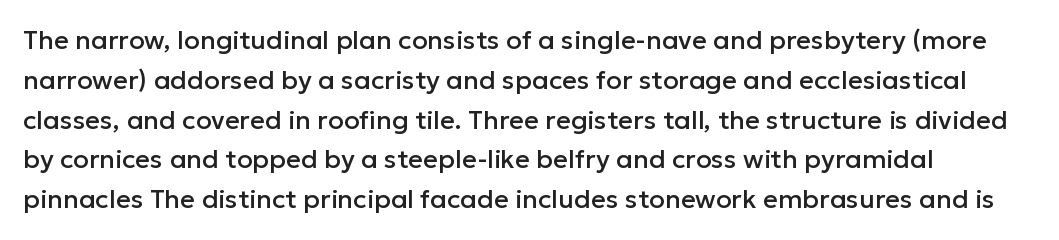
{"italic": "no", "underline": "no", "align": "left", "line_spacing": "normal", "line_spacing_ratio": 1.53, "letter_spacing": "normal", "letter_spacing_em": 0.0, "glyph_px": 26}
